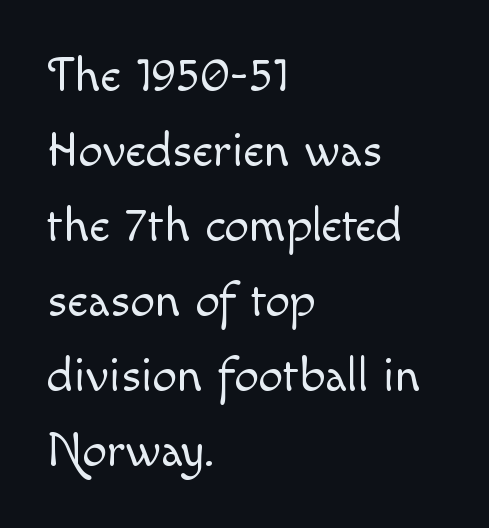
{"italic": "no", "bold": "no", "weight": "light", "width": "normal", "x_height": "small", "monospaced": "no", "underline": "no", "align": "left", "line_spacing": "normal", "line_spacing_ratio": 1.53, "letter_spacing": "normal", "letter_spacing_em": 0.0, "glyph_px": 49}
